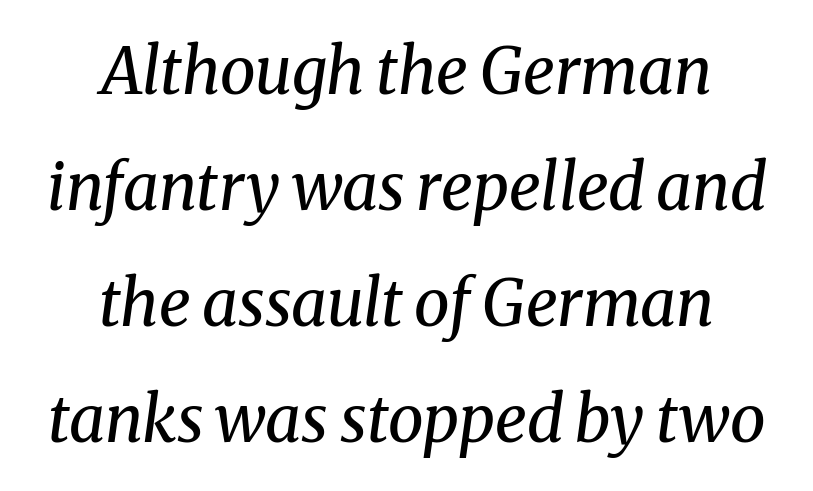
{"serif": "yes", "italic": "yes", "lean": "right", "slant_degrees": 8, "bold": "no", "weight": "regular", "width": "normal", "stroke_contrast": "medium", "x_height": "medium", "monospaced": "no", "underline": "no", "align": "center", "line_spacing_ratio": 1.81, "letter_spacing": "normal", "letter_spacing_em": 0.0, "glyph_px": 64}
